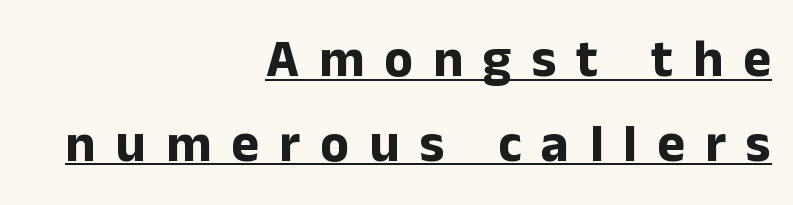
{"serif": "no", "italic": "no", "bold": "yes", "weight": "bold", "width": "normal", "stroke_contrast": "low", "x_height": "medium", "monospaced": "no", "underline": "yes", "align": "right", "line_spacing": "normal", "line_spacing_ratio": 1.6, "letter_spacing": "wide", "letter_spacing_em": 0.38, "glyph_px": 53}
